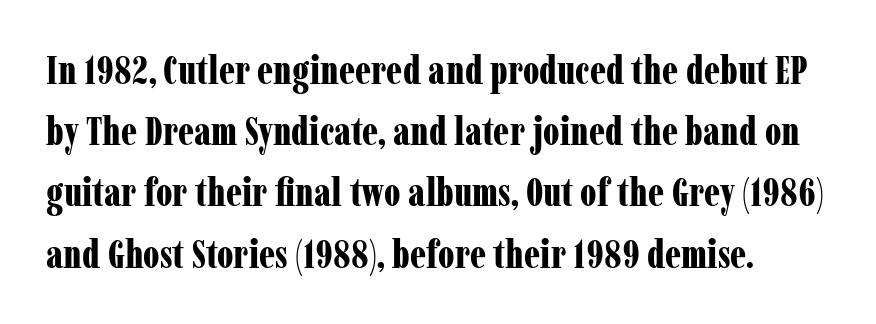
The image shows 39 px bold, condensed serif type, upright; set normal line spacing (1.57x), normal letter spacing, not underlined; low stroke contrast and a medium x-height.
